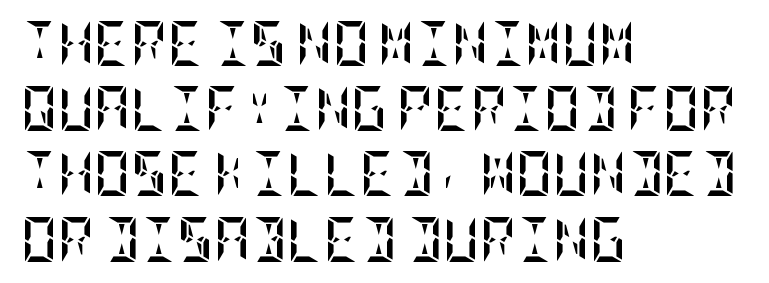
Q: Is the text bold? A: Yes.
Q: Is the text italic (slanted)? A: No, it is upright.
Q: Is the text underlined? A: No.
Q: How is the paragraph aligned? A: Left-aligned.
Q: Is the spacing between letters normal or unusually wide? A: Normal.
Q: Is the spacing between lines tight, normal or loose? A: Normal.
Q: Width (condensed, normal, or wide)? A: Condensed.
Q: Stroke contrast? A: Low.
Q: x-height? A: Large.
